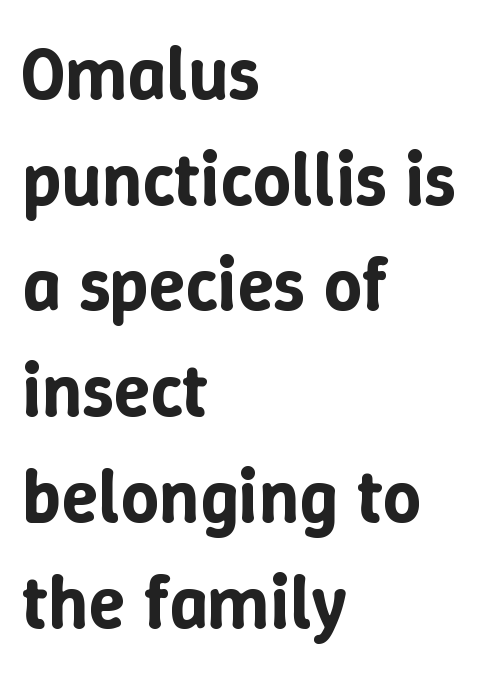
{"italic": "no", "width": "normal", "stroke_contrast": "low", "x_height": "medium", "monospaced": "no", "underline": "no", "align": "left", "line_spacing": "normal", "line_spacing_ratio": 1.41, "letter_spacing": "normal", "letter_spacing_em": 0.0, "glyph_px": 75}
